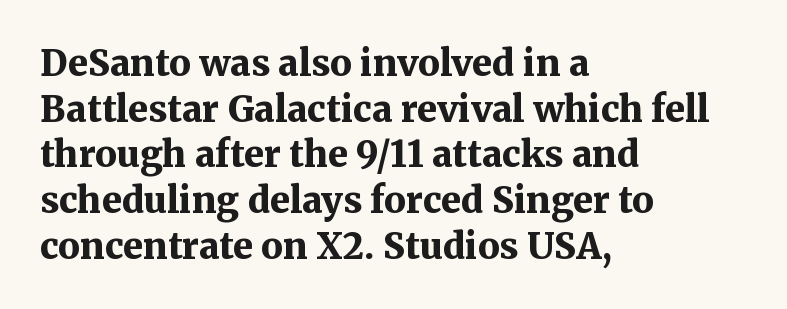
{"serif": "yes", "italic": "no", "bold": "yes", "weight": "bold", "width": "normal", "stroke_contrast": "medium", "x_height": "medium", "monospaced": "no", "underline": "no", "align": "left", "line_spacing": "normal", "line_spacing_ratio": 1.27, "letter_spacing": "normal", "letter_spacing_em": 0.0, "glyph_px": 36}
